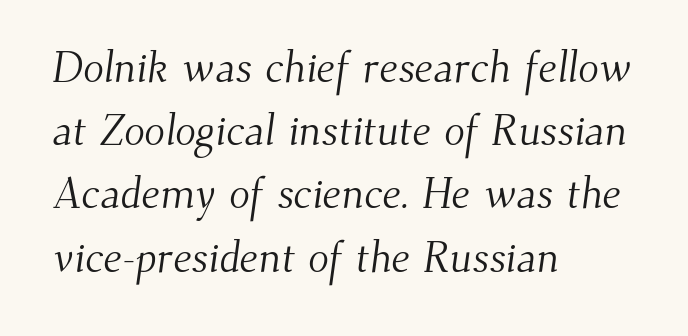
{"serif": "yes", "bold": "no", "weight": "light", "width": "normal", "stroke_contrast": "medium", "x_height": "small", "monospaced": "no", "underline": "no", "align": "left", "line_spacing": "normal", "line_spacing_ratio": 1.47, "letter_spacing": "normal", "letter_spacing_em": 0.0, "glyph_px": 43}
